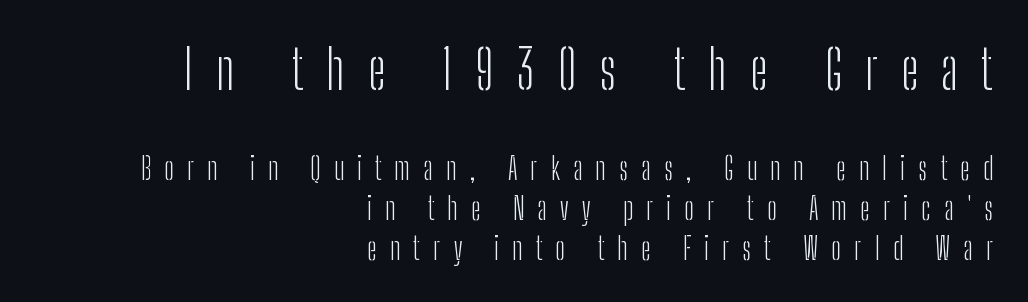
Q: Is the text bold? A: No.
Q: Is the text italic (slanted)? A: No, it is upright.
Q: Is the typeface a serif or a sans-serif typeface? A: Sans-serif.
Q: Is the text underlined? A: No.
Q: How is the paragraph aligned? A: Right-aligned.
Q: Is the spacing between letters normal or unusually wide? A: Unusually wide.
Q: Is the spacing between lines tight, normal or loose? A: Normal.
Q: Which block of text is set in a larger size, the first (top) or the second (bottom)? A: The first (top) one.
Q: Width (condensed, normal, or wide)? A: Condensed.
Q: Stroke contrast? A: Low.
Q: x-height? A: Medium.
Q: Monospaced? A: No.
